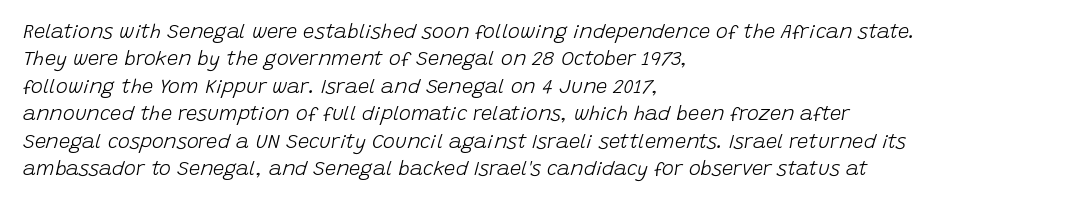
Q: Is the text bold? A: No.
Q: Is the text italic (slanted)? A: Yes, it leans right by about 15 degrees.
Q: Is the text underlined? A: No.
Q: How is the paragraph aligned? A: Left-aligned.
Q: Is the spacing between letters normal or unusually wide? A: Normal.
Q: Is the spacing between lines tight, normal or loose? A: Normal.
